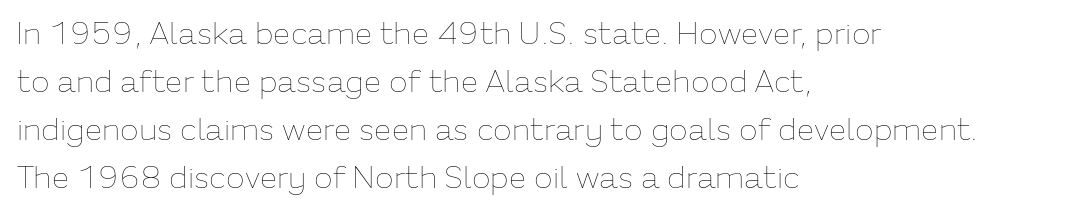
The image shows 31 px thin type, upright; set left-aligned, normal line spacing (1.55x), normal letter spacing, not underlined; low stroke contrast and a medium x-height.
